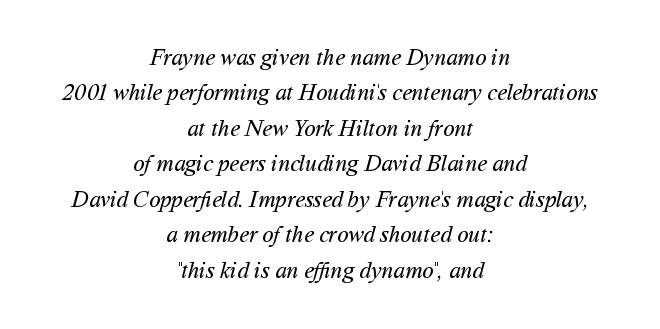
{"bold": "no", "underline": "no", "align": "center", "line_spacing": "normal", "line_spacing_ratio": 1.54, "letter_spacing": "normal", "letter_spacing_em": 0.0, "glyph_px": 23}
